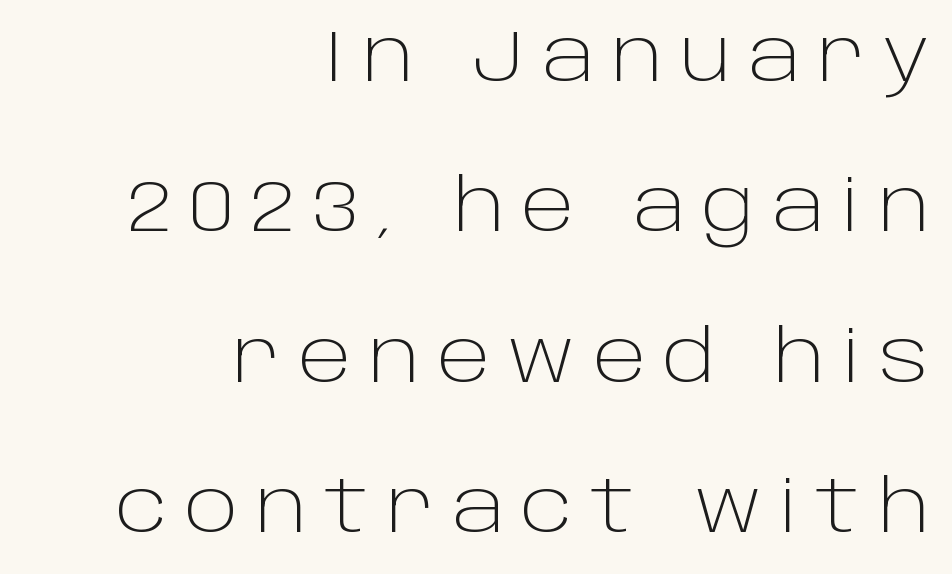
These glyphs show unthickened strokes, regular width or finer. Ordinary non-slanted type is in use. Whoever set this chose breathing room over compactness in the vertical rhythm. Glance below the letters and you will spot only blank space. This sample uses a sans-serif face.
